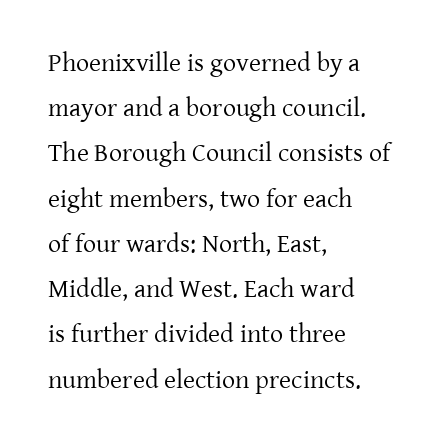
Q: Is the text bold? A: No.
Q: Is the text italic (slanted)? A: No, it is upright.
Q: Is the text underlined? A: No.
Q: How is the paragraph aligned? A: Left-aligned.
Q: Is the spacing between letters normal or unusually wide? A: Normal.
